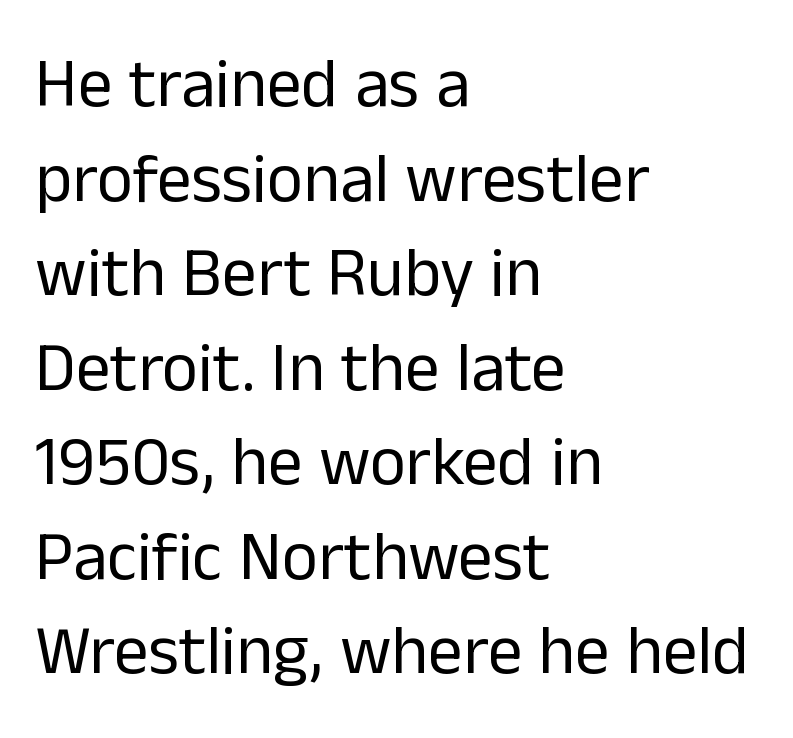
Q: Is the text bold? A: No.
Q: Is the text italic (slanted)? A: No, it is upright.
Q: Is the typeface a serif or a sans-serif typeface? A: Sans-serif.
Q: Is the text underlined? A: No.
Q: How is the paragraph aligned? A: Left-aligned.
Q: Is the spacing between letters normal or unusually wide? A: Normal.
Q: Is the spacing between lines tight, normal or loose? A: Normal.
Q: Width (condensed, normal, or wide)? A: Normal.
Q: Stroke contrast? A: Low.
Q: x-height? A: Medium.
Q: Monospaced? A: No.
